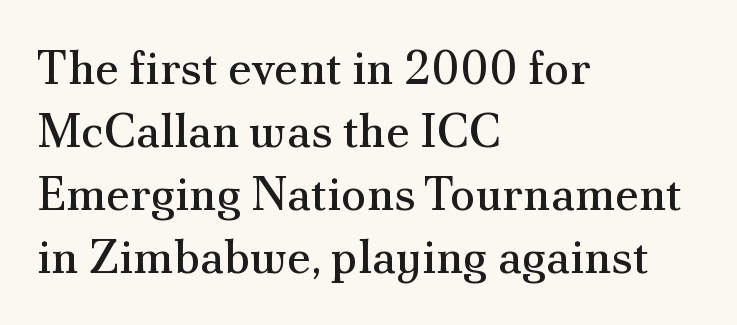
{"serif": "yes", "italic": "no", "bold": "no", "weight": "regular", "width": "normal", "stroke_contrast": "medium", "x_height": "small", "monospaced": "no", "underline": "no", "align": "left", "line_spacing": "normal", "line_spacing_ratio": 1.34, "letter_spacing": "normal", "letter_spacing_em": 0.0, "glyph_px": 47}
